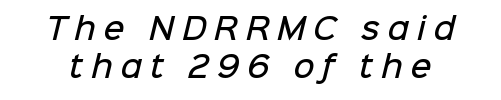
Q: Is the text bold? A: Semi-bold.
Q: Is the typeface a serif or a sans-serif typeface? A: Sans-serif.
Q: Is the text underlined? A: No.
Q: Is the spacing between letters normal or unusually wide? A: Unusually wide.
Q: Is the spacing between lines tight, normal or loose? A: Normal.
Q: Width (condensed, normal, or wide)? A: Normal.
Q: Stroke contrast? A: Low.
Q: x-height? A: Medium.
Q: Monospaced? A: No.
